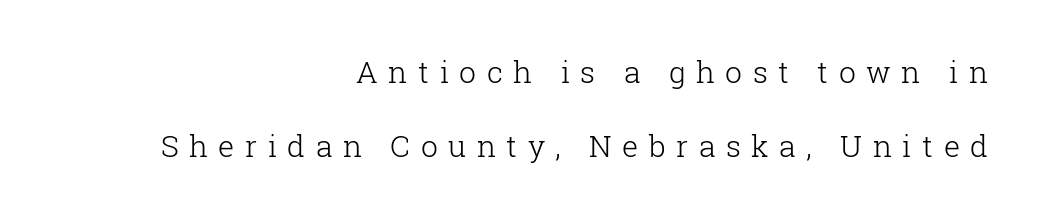
Q: Is the text bold? A: No.
Q: Is the text italic (slanted)? A: No, it is upright.
Q: Is the typeface a serif or a sans-serif typeface? A: Serif.
Q: Is the text underlined? A: No.
Q: How is the paragraph aligned? A: Right-aligned.
Q: Is the spacing between letters normal or unusually wide? A: Unusually wide.
Q: Is the spacing between lines tight, normal or loose? A: Loose.
Q: Width (condensed, normal, or wide)? A: Normal.
Q: Stroke contrast? A: Low.
Q: x-height? A: Medium.
Q: Monospaced? A: No.
